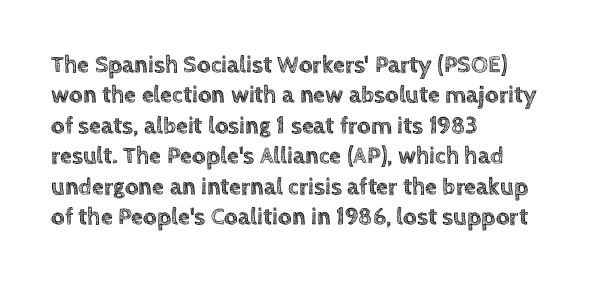
Q: Is the text italic (slanted)? A: No, it is upright.
Q: Is the text underlined? A: No.
Q: How is the paragraph aligned? A: Left-aligned.
Q: Is the spacing between letters normal or unusually wide? A: Normal.
Q: Is the spacing between lines tight, normal or loose? A: Normal.
